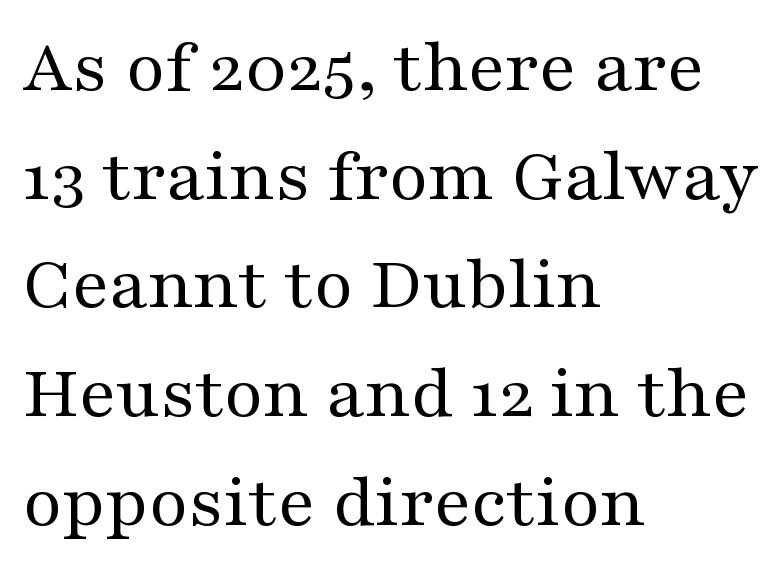
The image shows 76 px regular-weight, wide serif type, upright; set left-aligned, normal line spacing (1.43x), normal letter spacing, not underlined; medium stroke contrast and a medium x-height.
